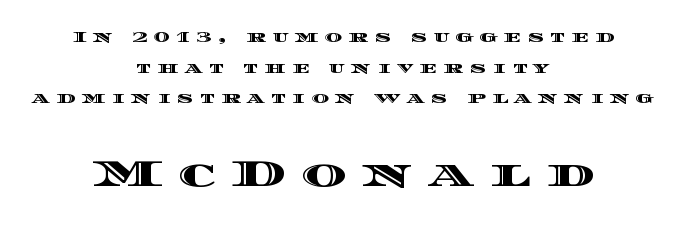
{"italic": "no", "width": "wide", "x_height": "large", "monospaced": "no", "underline": "no", "align": "center", "line_spacing": "loose", "line_spacing_ratio": 2.04, "letter_spacing": "wide", "letter_spacing_em": 0.42, "larger_block": "second", "size_ratio": 2.53, "glyph_px": 38}
